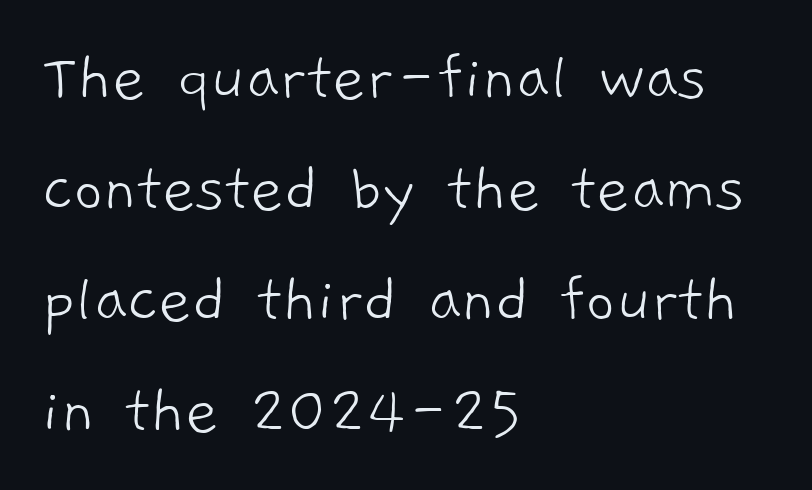
The image shows 72 px light sans-serif type; set left-aligned, normal line spacing (1.54x), normal letter spacing, not underlined; low stroke contrast and a medium x-height.
